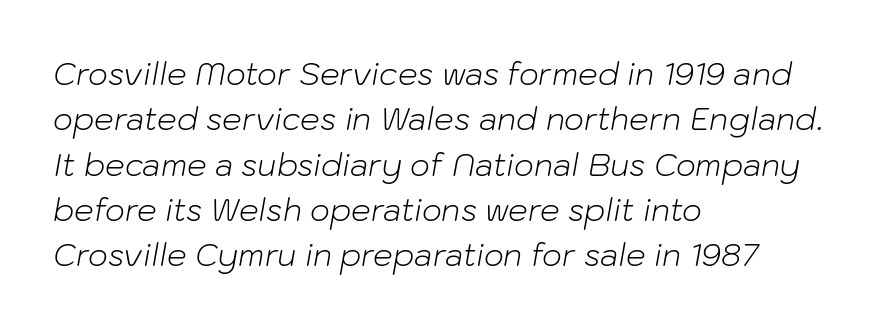
Observe the lean: these are italic letterforms. Honestly, the letter spacing is just normal — you wouldn't notice it. Weight: in the light-to-regular range. The face used here is proportionally spaced, like ordinary book or web type. Clear beneath every line of the passage. Compared with typical paragraphs, the rows here are spaced about the same.
